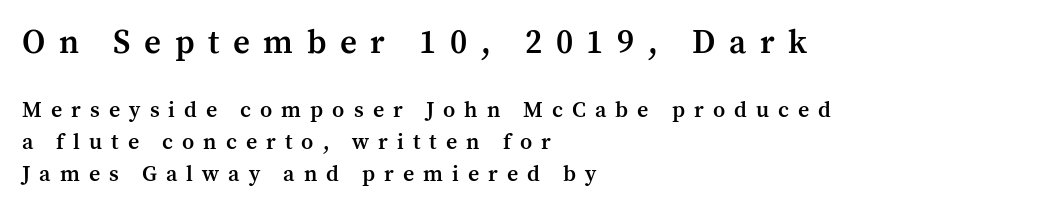
{"serif": "yes", "italic": "no", "bold": "semi", "weight": "semibold", "width": "normal", "stroke_contrast": "medium", "x_height": "medium", "monospaced": "no", "underline": "no", "align": "left", "line_spacing": "normal", "line_spacing_ratio": 1.45, "letter_spacing": "wide", "letter_spacing_em": 0.41, "larger_block": "first", "size_ratio": 1.5, "glyph_px": 33}
